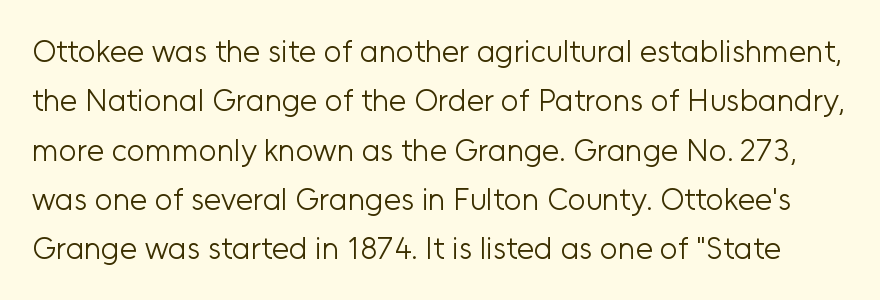
The image shows 31 px light sans-serif type, upright; set normal line spacing (1.59x), normal letter spacing, not underlined; low stroke contrast and a medium x-height.
